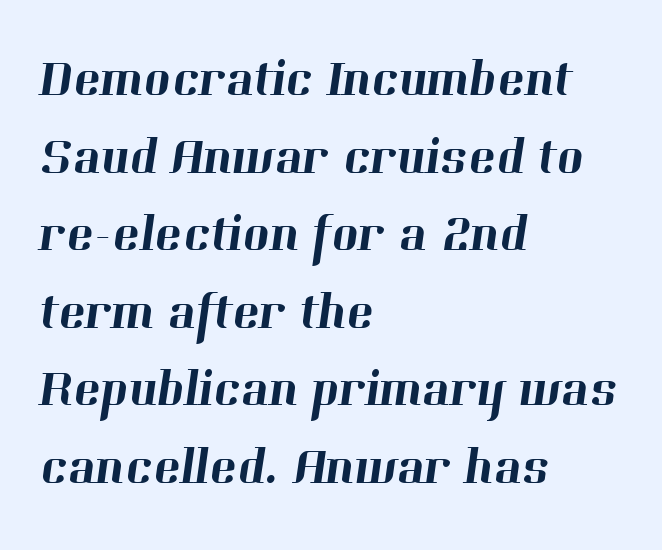
Font category for this specimen: serif. If you measured baseline to baseline, you'd find a middling distance. Descender tails drop into unmarked territory. Do the characters align in a grid? No, the font is proportional.
